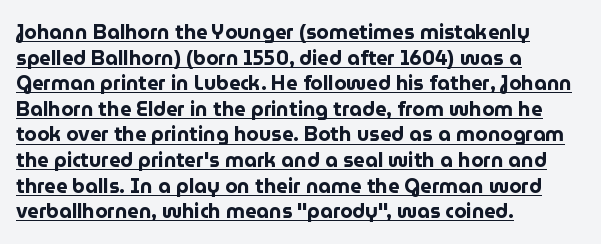
The glyphs have the mass of a bold cut. Vertical strokes here are truly vertical. If you drew a ruler down the left edge, every line would touch it. Is there much room between lines? A standard amount, neither cramped nor airy.
